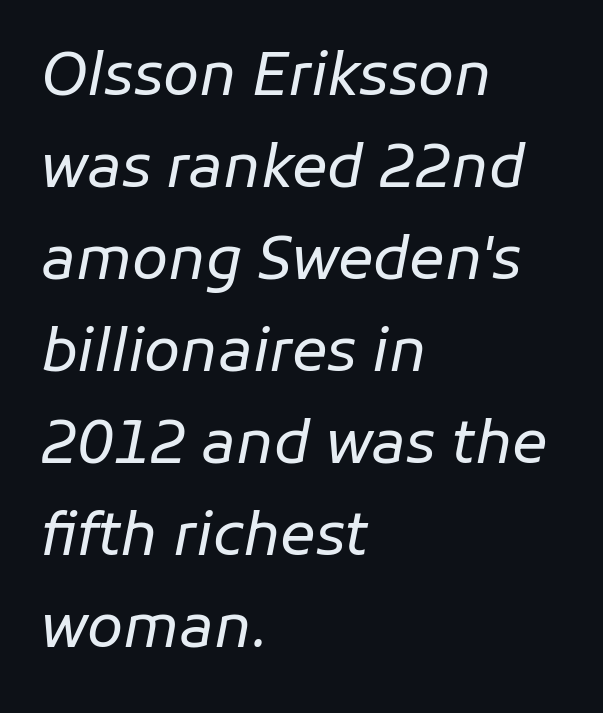
The lines sit at an ordinary, default distance from one another. The face used here is proportionally spaced, like ordinary book or web type. Compared with ordinary roman type, these characters are visibly tilted. Honestly, there is no underline to notice here at all. This rendering leaves character spacing at its baseline value. The typesetting does not lean heavy: it is not bold.
